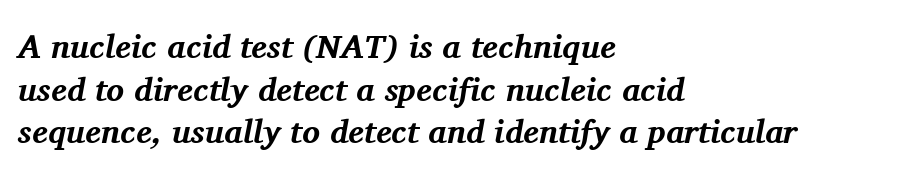
The image shows 33 px bold serif type, italic (leaning right); set left-aligned, normal line spacing (1.29x), normal letter spacing, not underlined; medium stroke contrast and a medium x-height.
